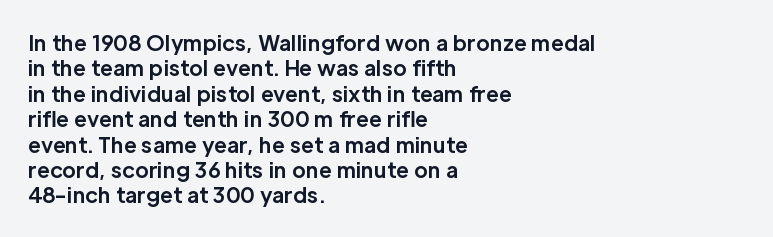
{"italic": "no", "bold": "yes", "underline": "no", "align": "left", "line_spacing_ratio": 1.21, "letter_spacing": "normal", "letter_spacing_em": 0.0, "glyph_px": 21}
